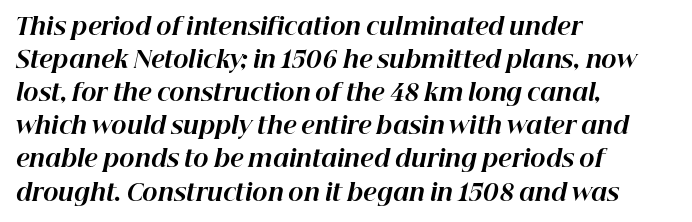
Q: Is the text bold? A: Yes.
Q: Is the text italic (slanted)? A: Yes, it leans right by about 12 degrees.
Q: Is the text underlined? A: No.
Q: How is the paragraph aligned? A: Left-aligned.
Q: Is the spacing between letters normal or unusually wide? A: Normal.
Q: Is the spacing between lines tight, normal or loose? A: Normal.
